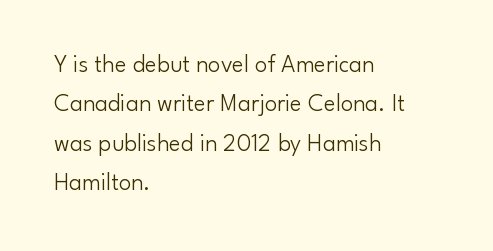
The image shows 25 px text type, upright; set left-aligned, normal line spacing (1.58x), normal letter spacing, not underlined.
